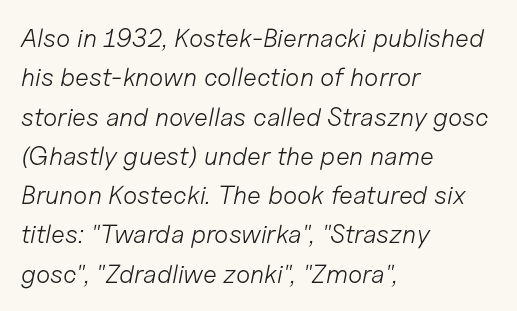
The image shows 26 px text type, italic (leaning right); set left-aligned, normal line spacing (1.51x), normal letter spacing, not underlined.
